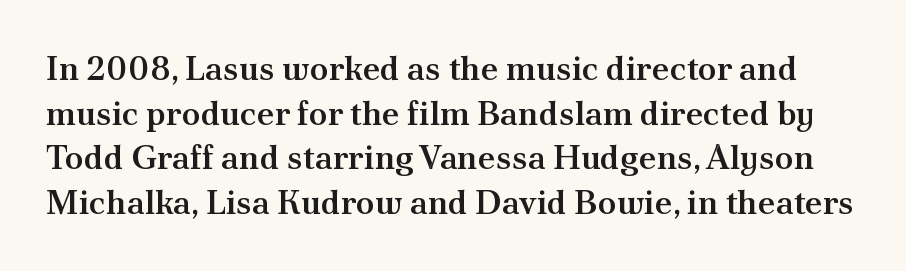
{"serif": "yes", "italic": "no", "bold": "semi", "weight": "semibold", "width": "normal", "stroke_contrast": "medium", "x_height": "small", "monospaced": "no", "underline": "no", "line_spacing": "normal", "line_spacing_ratio": 1.31, "letter_spacing": "normal", "letter_spacing_em": 0.0, "glyph_px": 34}
